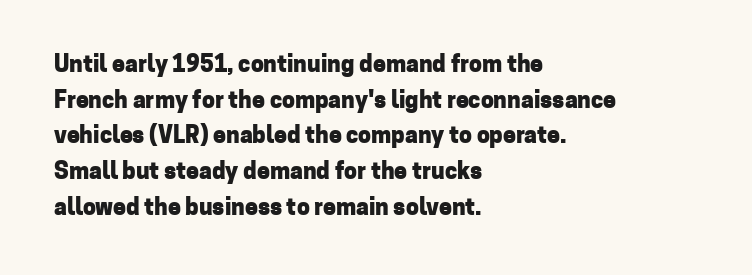
{"italic": "no", "bold": "yes", "underline": "no", "align": "left", "line_spacing": "normal", "line_spacing_ratio": 1.55, "letter_spacing": "normal", "letter_spacing_em": 0.0, "glyph_px": 23}
